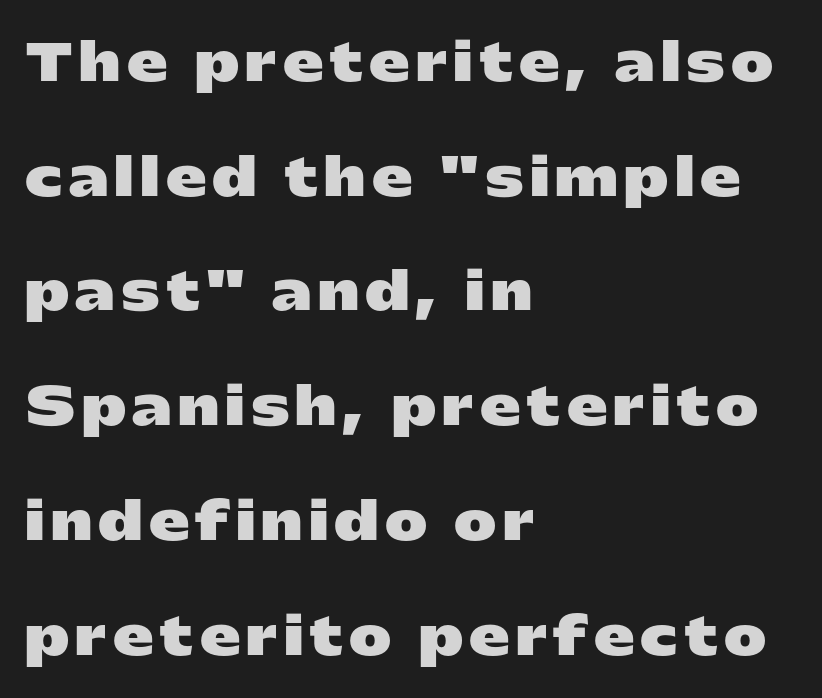
Q: Is the text bold? A: Yes.
Q: Is the text italic (slanted)? A: No, it is upright.
Q: Is the typeface a serif or a sans-serif typeface? A: Sans-serif.
Q: Is the text underlined? A: No.
Q: How is the paragraph aligned? A: Left-aligned.
Q: Is the spacing between lines tight, normal or loose? A: Loose.
Q: Width (condensed, normal, or wide)? A: Wide.
Q: Stroke contrast? A: Low.
Q: x-height? A: Medium.
Q: Monospaced? A: No.
